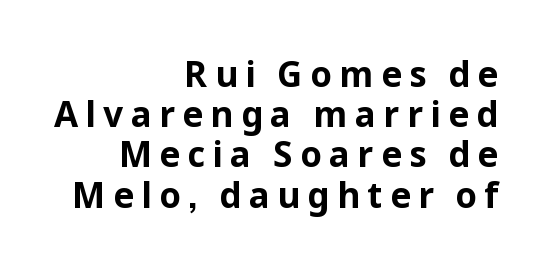
Q: Is the text bold? A: Yes.
Q: Is the text italic (slanted)? A: No, it is upright.
Q: Is the typeface a serif or a sans-serif typeface? A: Sans-serif.
Q: Is the text underlined? A: No.
Q: How is the paragraph aligned? A: Right-aligned.
Q: Is the spacing between letters normal or unusually wide? A: Unusually wide.
Q: Is the spacing between lines tight, normal or loose? A: Tight.
Q: Width (condensed, normal, or wide)? A: Normal.
Q: Stroke contrast? A: Low.
Q: x-height? A: Medium.
Q: Monospaced? A: No.
